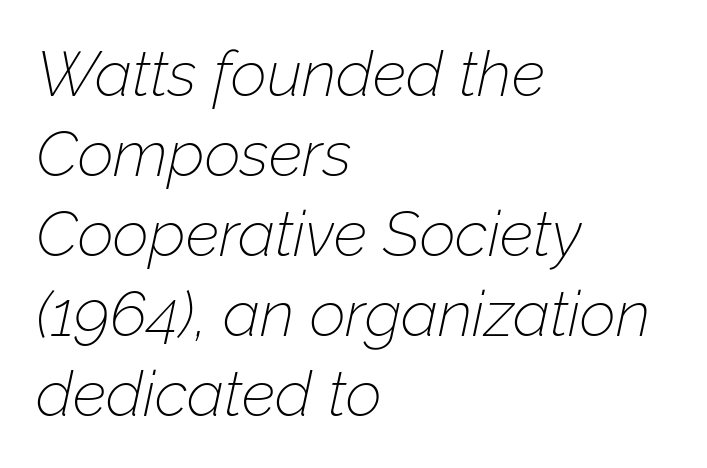
The image shows 63 px thin type, italic (leaning right); set left-aligned, normal line spacing (1.27x), normal letter spacing, not underlined; low stroke contrast and a medium x-height.
